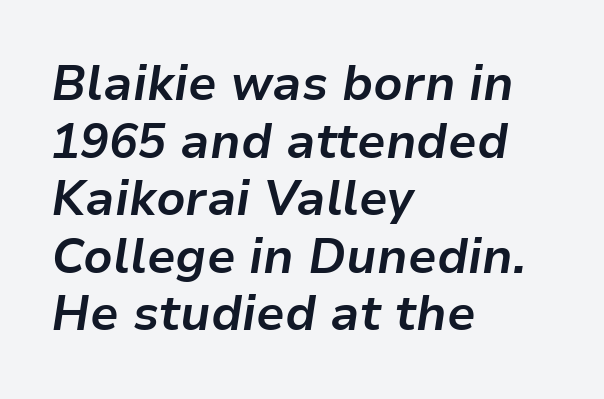
Descender tails drop into unmarked territory. Proportional: the letters do not fall into vertical columns. This sample is left-justified, so line endings fall wherever the words run out. Students, note that the glyphs here touch the page at normal intervals. Bold? Absolutely — the strokes are thick and heavy.
